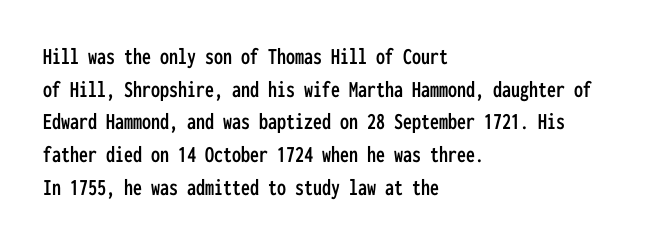
{"italic": "no", "underline": "no", "align": "left", "line_spacing": "normal", "line_spacing_ratio": 1.36, "letter_spacing": "normal", "letter_spacing_em": 0.0, "glyph_px": 24}
